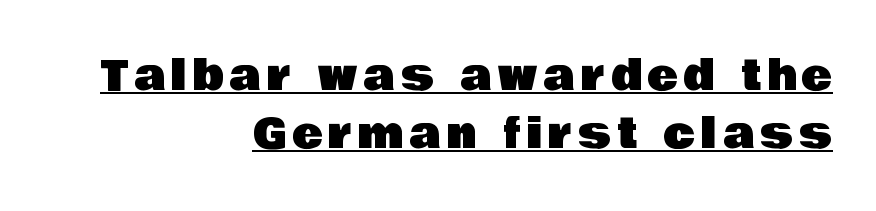
Q: Is the text italic (slanted)? A: No, it is upright.
Q: Is the typeface a serif or a sans-serif typeface? A: Sans-serif.
Q: Is the text underlined? A: Yes.
Q: How is the paragraph aligned? A: Right-aligned.
Q: Is the spacing between lines tight, normal or loose? A: Normal.
Q: Width (condensed, normal, or wide)? A: Normal.
Q: Stroke contrast? A: Low.
Q: x-height? A: Large.
Q: Monospaced? A: No.
